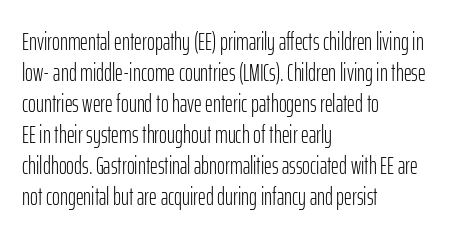
The image shows 24 px text type, upright; set left-aligned, normal line spacing (1.29x), normal letter spacing, not underlined.
